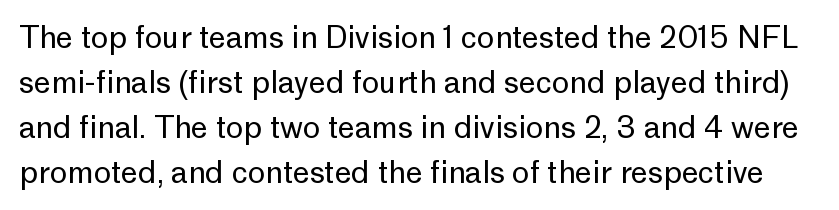
{"serif": "no", "italic": "no", "bold": "no", "weight": "regular", "width": "normal", "stroke_contrast": "low", "x_height": "medium", "monospaced": "no", "underline": "no", "line_spacing": "normal", "line_spacing_ratio": 1.5, "letter_spacing": "normal", "letter_spacing_em": 0.0, "glyph_px": 30}
